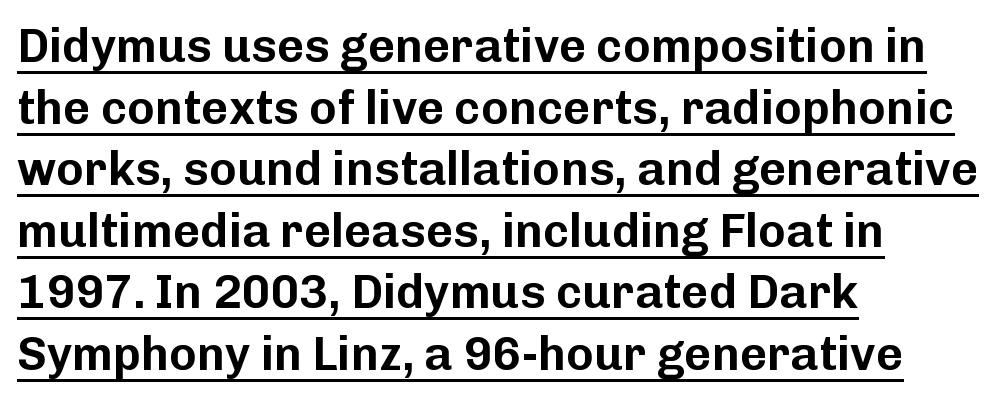
{"serif": "no", "italic": "no", "width": "normal", "stroke_contrast": "low", "x_height": "medium", "monospaced": "no", "underline": "yes", "align": "left", "line_spacing": "normal", "line_spacing_ratio": 1.31, "letter_spacing": "normal", "letter_spacing_em": 0.0, "glyph_px": 47}
